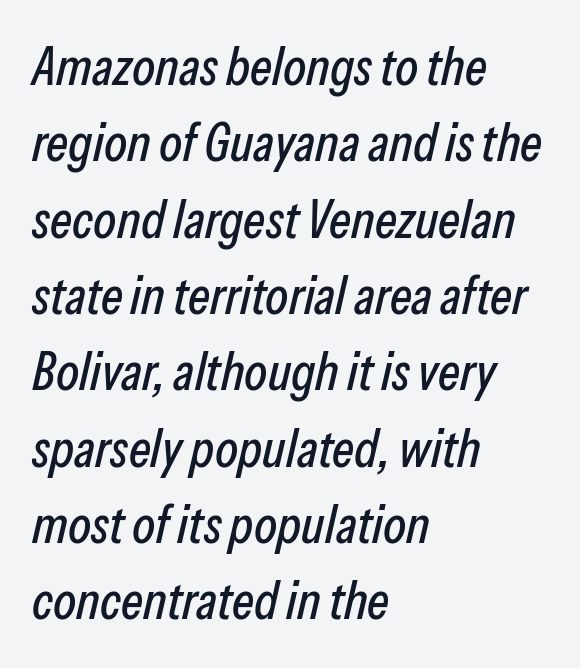
Q: Is the text italic (slanted)? A: Yes, it leans right by about 13 degrees.
Q: Is the text underlined? A: No.
Q: How is the paragraph aligned? A: Left-aligned.
Q: Is the spacing between letters normal or unusually wide? A: Normal.
Q: Is the spacing between lines tight, normal or loose? A: Normal.
Q: Width (condensed, normal, or wide)? A: Condensed.
Q: Stroke contrast? A: Low.
Q: x-height? A: Medium.
Q: Monospaced? A: No.
